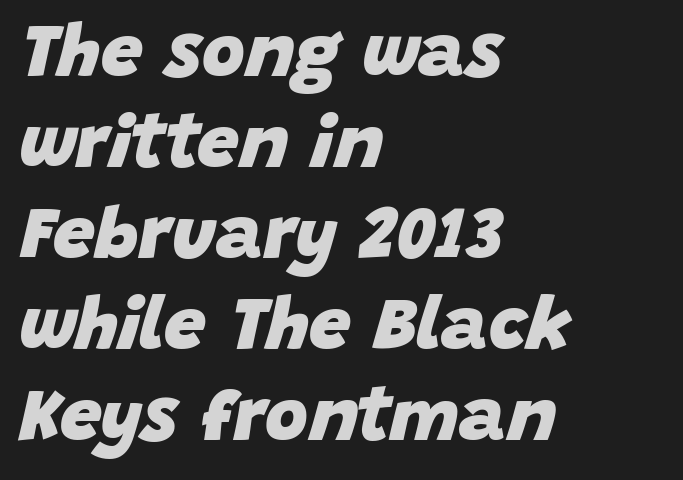
{"italic": "yes", "lean": "right", "slant_degrees": 15, "bold": "yes", "weight": "heavy", "width": "normal", "stroke_contrast": "low", "x_height": "large", "monospaced": "no", "underline": "no", "align": "left", "line_spacing_ratio": 1.23, "letter_spacing": "normal", "letter_spacing_em": 0.0, "glyph_px": 74}
